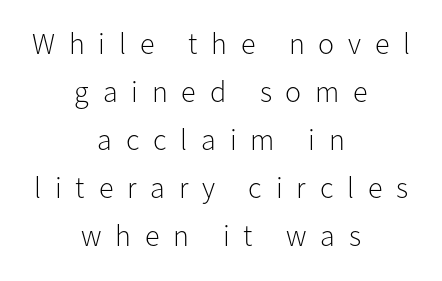
{"serif": "no", "italic": "no", "bold": "no", "weight": "light", "width": "normal", "stroke_contrast": "low", "x_height": "medium", "monospaced": "no", "underline": "no", "align": "center", "line_spacing": "normal", "line_spacing_ratio": 1.6, "letter_spacing": "wide", "letter_spacing_em": 0.46, "glyph_px": 30}
